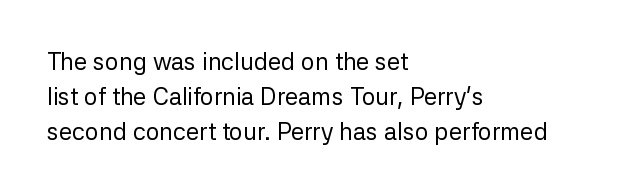
No word sits above an underline. This is the regular roman posture of the typeface. The lines in this sample share a left origin and differ only in where they stop. Successive baselines arrive at the customary interval.
